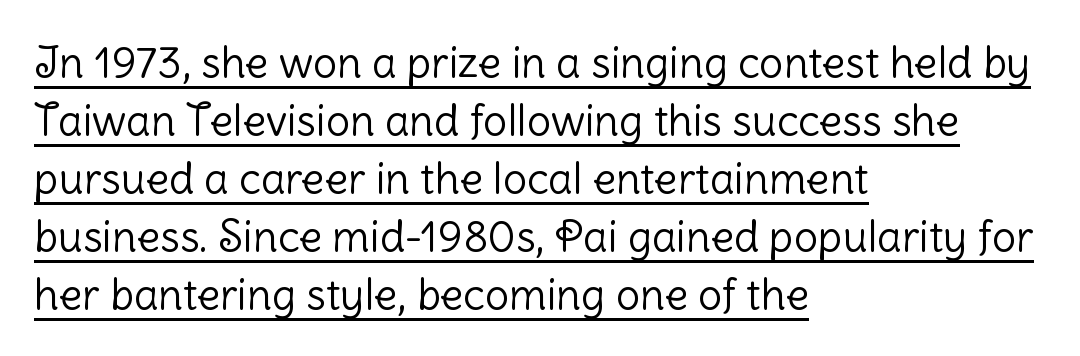
Q: Is the text bold? A: No.
Q: Is the text italic (slanted)? A: No, it is upright.
Q: Is the typeface a serif or a sans-serif typeface? A: Sans-serif.
Q: Is the text underlined? A: Yes.
Q: How is the paragraph aligned? A: Left-aligned.
Q: Is the spacing between letters normal or unusually wide? A: Normal.
Q: Is the spacing between lines tight, normal or loose? A: Normal.
Q: Width (condensed, normal, or wide)? A: Normal.
Q: Stroke contrast? A: Low.
Q: x-height? A: Medium.
Q: Monospaced? A: No.
